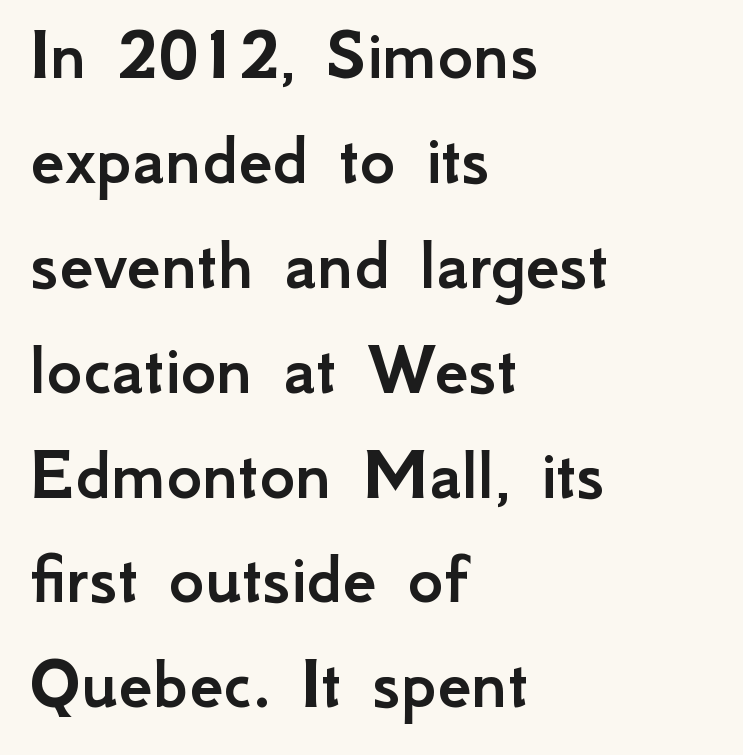
{"serif": "no", "italic": "no", "width": "normal", "stroke_contrast": "low", "x_height": "small", "monospaced": "no", "underline": "no", "align": "left", "line_spacing": "normal", "line_spacing_ratio": 1.38, "letter_spacing": "normal", "letter_spacing_em": 0.0, "glyph_px": 76}
